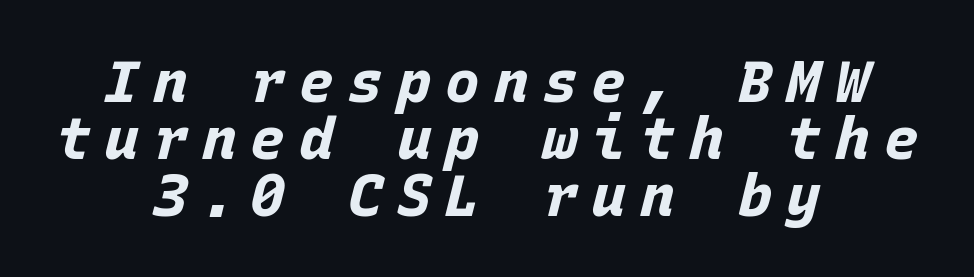
Q: Is the text bold? A: Yes.
Q: Is the text italic (slanted)? A: Yes, it leans right by about 15 degrees.
Q: Is the text underlined? A: No.
Q: How is the paragraph aligned? A: Centered.
Q: Is the spacing between letters normal or unusually wide? A: Unusually wide.
Q: Is the spacing between lines tight, normal or loose? A: Tight.
Q: Width (condensed, normal, or wide)? A: Normal.
Q: Stroke contrast? A: Low.
Q: x-height? A: Large.
Q: Monospaced? A: Yes.
